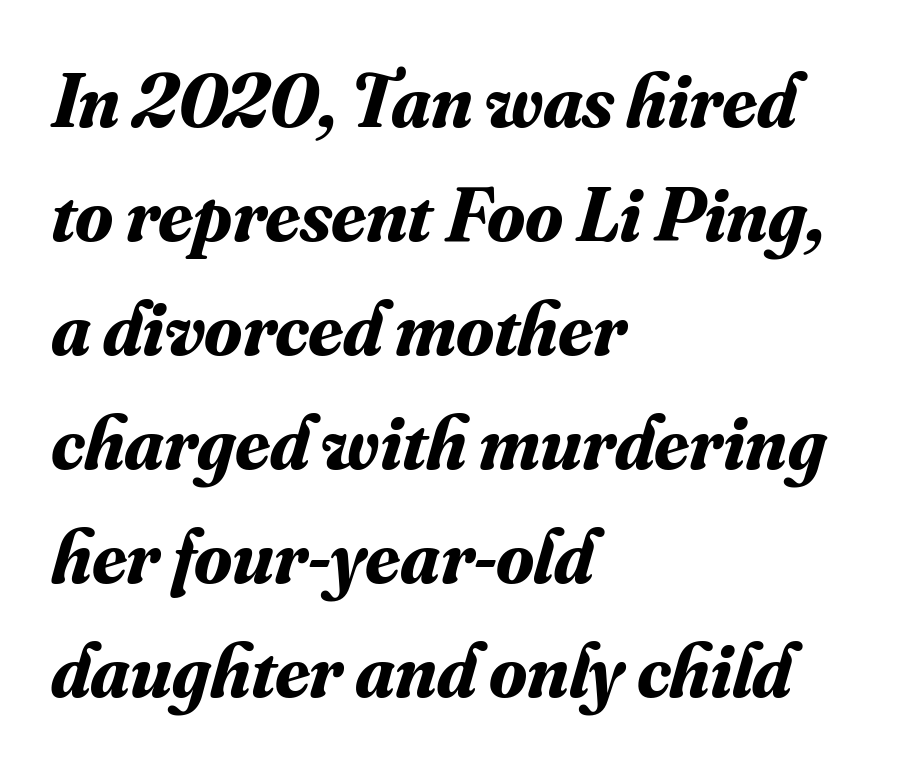
The image shows 77 px bold serif type, italic (leaning right); set left-aligned, normal line spacing (1.48x), normal letter spacing, not underlined; medium stroke contrast and a small x-height.
